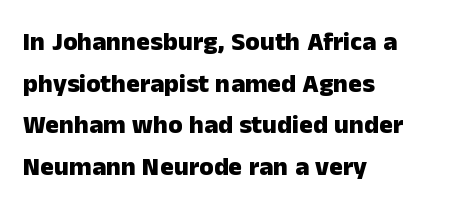
{"italic": "no", "bold": "yes", "underline": "no", "align": "left", "line_spacing": "normal", "line_spacing_ratio": 1.6, "letter_spacing": "normal", "letter_spacing_em": 0.0, "glyph_px": 26}
